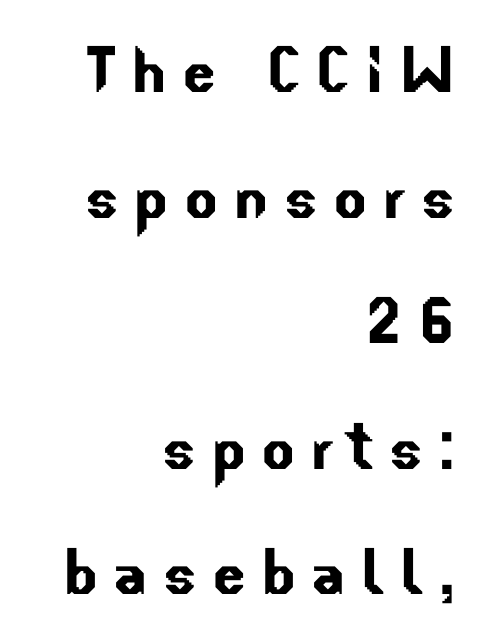
Q: Is the typeface a serif or a sans-serif typeface? A: Sans-serif.
Q: Is the text underlined? A: No.
Q: How is the paragraph aligned? A: Right-aligned.
Q: Is the spacing between lines tight, normal or loose? A: Normal.
Q: Width (condensed, normal, or wide)? A: Normal.
Q: Stroke contrast? A: Low.
Q: x-height? A: Small.
Q: Monospaced? A: No.
